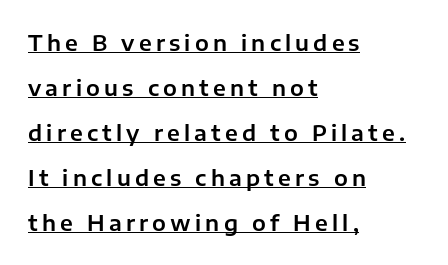
The image shows 22 px text type, upright; set left-aligned, loose line spacing (2.05x), underlined.
